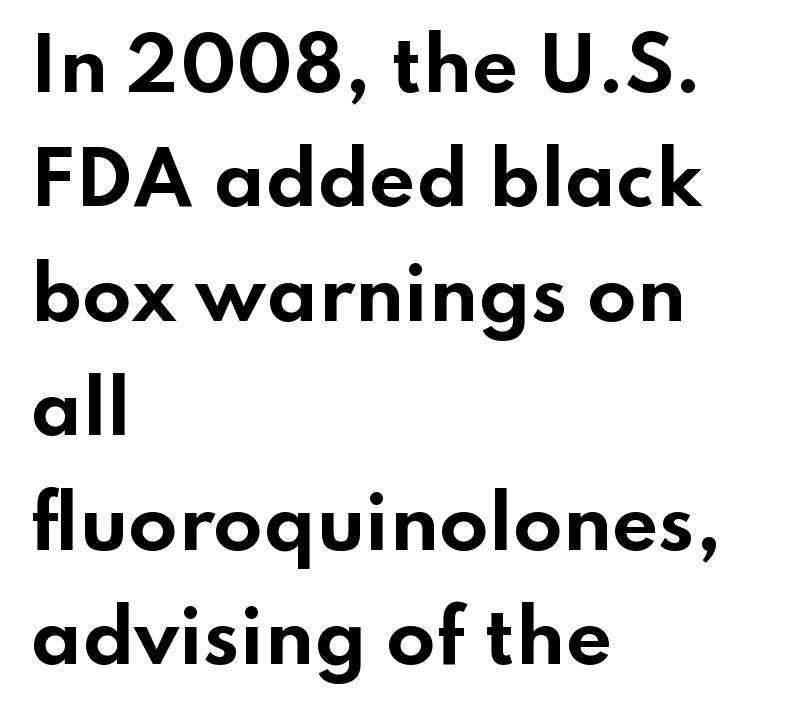
{"serif": "no", "italic": "no", "bold": "yes", "weight": "bold", "width": "wide", "stroke_contrast": "low", "x_height": "small", "monospaced": "no", "underline": "no", "align": "left", "line_spacing": "normal", "line_spacing_ratio": 1.59, "letter_spacing": "normal", "letter_spacing_em": 0.0, "glyph_px": 72}
